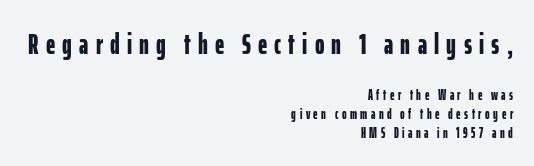
The gaps between neighbouring characters are conspicuously large. Evenly set lines give the paragraph a standard silhouette. A clean baseline with only descenders dipping below it. The rendering uses natural spacing where letterforms have individual widths. Nope, not italic — everything's standing straight.
